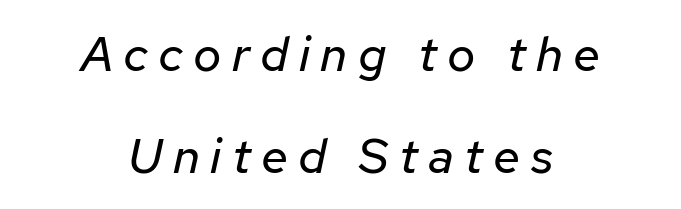
Clear beneath every line of the passage. The characters are drawn with everyday or finer stroke widths. Here the designer chose a conventional face with non-uniform glyph widths. Honestly, the letter spacing is so wide it's the main thing you notice. If you measured baseline to baseline, you'd find a long distance.
